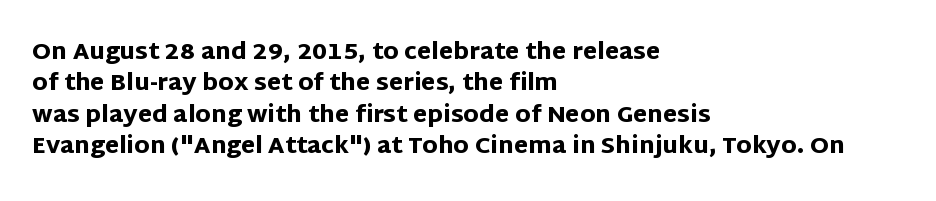
{"italic": "no", "bold": "yes", "underline": "no", "align": "left", "line_spacing": "normal", "line_spacing_ratio": 1.36, "letter_spacing": "normal", "letter_spacing_em": 0.0, "glyph_px": 23}
